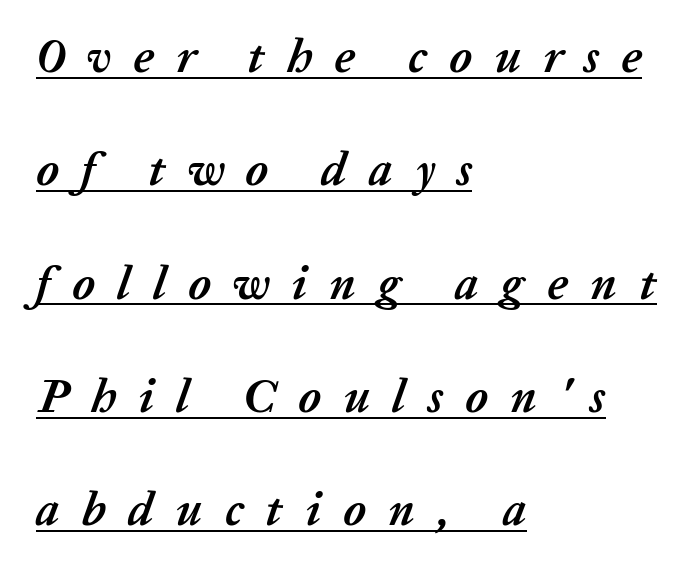
The image shows 47 px semibold type, italic (leaning right); set left-aligned, loose line spacing (2.41x), unusually wide letter spacing (+0.47 em), underlined; low stroke contrast and a medium x-height.
